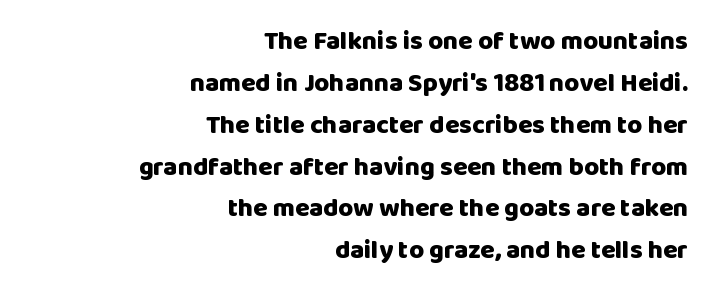
Q: Is the text bold? A: Yes.
Q: Is the text italic (slanted)? A: No, it is upright.
Q: Is the text underlined? A: No.
Q: How is the paragraph aligned? A: Right-aligned.
Q: Is the spacing between letters normal or unusually wide? A: Normal.
Q: Is the spacing between lines tight, normal or loose? A: Normal.
